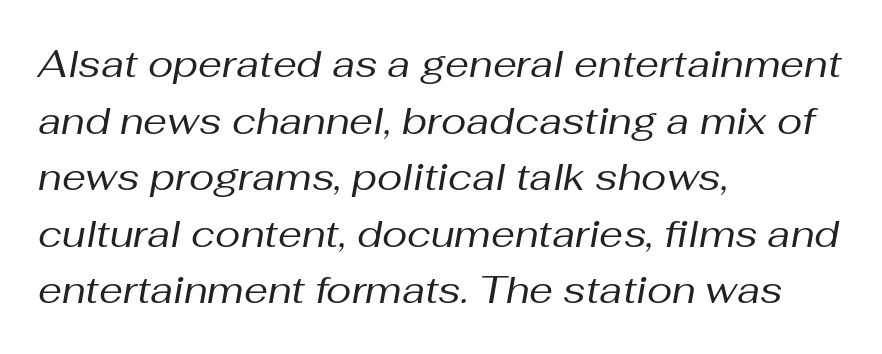
{"italic": "yes", "lean": "right", "slant_degrees": 10, "bold": "no", "weight": "regular", "width": "normal", "stroke_contrast": "medium", "x_height": "medium", "monospaced": "no", "underline": "no", "align": "left", "line_spacing": "normal", "line_spacing_ratio": 1.49, "letter_spacing": "normal", "letter_spacing_em": 0.0, "glyph_px": 38}
